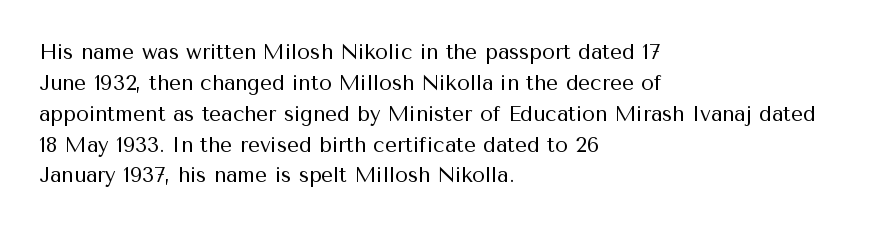
Q: Is the text bold? A: No.
Q: Is the text italic (slanted)? A: No, it is upright.
Q: Is the text underlined? A: No.
Q: How is the paragraph aligned? A: Left-aligned.
Q: Is the spacing between letters normal or unusually wide? A: Normal.
Q: Is the spacing between lines tight, normal or loose? A: Normal.
